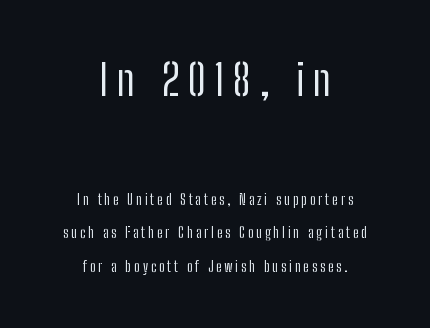
Q: Is the text bold? A: No.
Q: Is the text italic (slanted)? A: No, it is upright.
Q: Is the typeface a serif or a sans-serif typeface? A: Sans-serif.
Q: Is the text underlined? A: No.
Q: How is the paragraph aligned? A: Centered.
Q: Is the spacing between letters normal or unusually wide? A: Unusually wide.
Q: Is the spacing between lines tight, normal or loose? A: Loose.
Q: Which block of text is set in a larger size, the first (top) or the second (bottom)? A: The first (top) one.
Q: Width (condensed, normal, or wide)? A: Condensed.
Q: Stroke contrast? A: Low.
Q: x-height? A: Medium.
Q: Monospaced? A: No.
